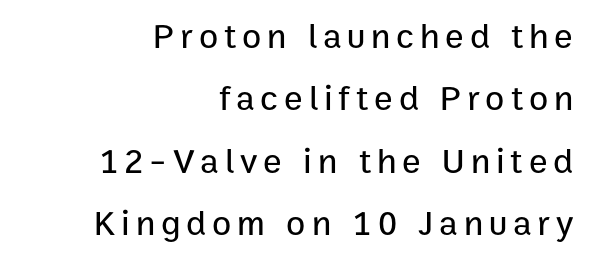
This sample uses a sans-serif face. Think of a printed novel: that variable character pitch is what you see here. The passage shown is not underscored anywhere. Notice how the passage keeps a crisp vertical edge on the right only. No italicization has been applied; the sample stays upright.
